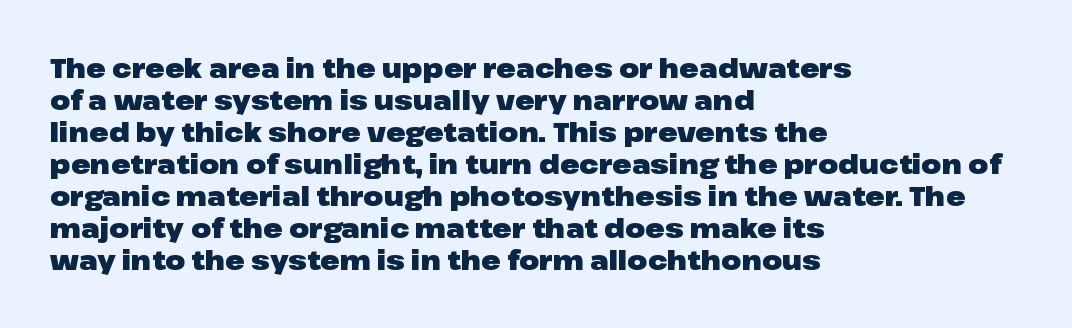
Alignment: flush left. A clean baseline with only descenders dipping below it. Vertical strokes here are truly vertical. Every letter is thick-stroked: bold, no question. A typesetter would call this zero additional tracking.
